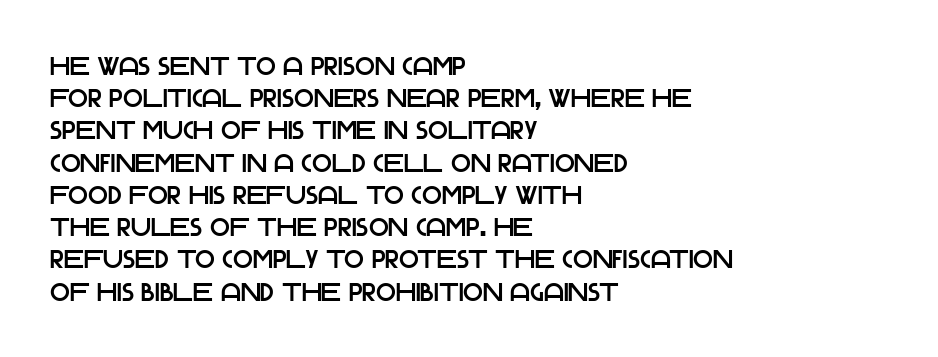
The image shows 26 px text type, upright; set left-aligned, line spacing 1.24x, normal letter spacing, not underlined.
